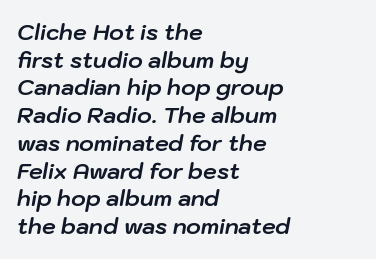
Does the weight exceed regular? Yes, all the way to bold. Regarding leading, the lines here are spaced in the standard way. Layout note: lines flush left. These lines were composed using italics. Glyph-to-glyph distance matches everyday printed text.
